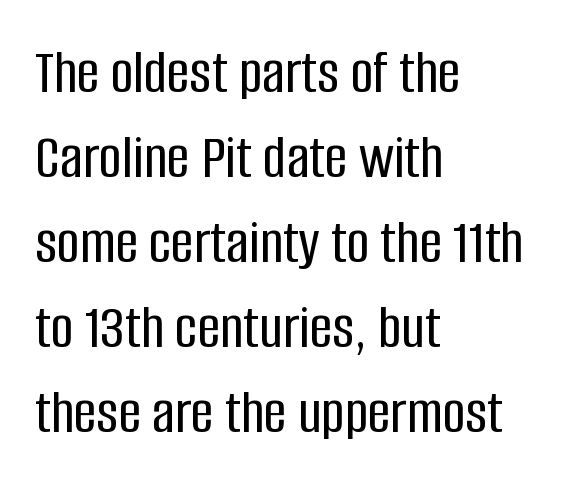
The image shows 63 px condensed sans-serif type, upright; set left-aligned, normal line spacing (1.35x), normal letter spacing, not underlined; low stroke contrast and a large x-height.
